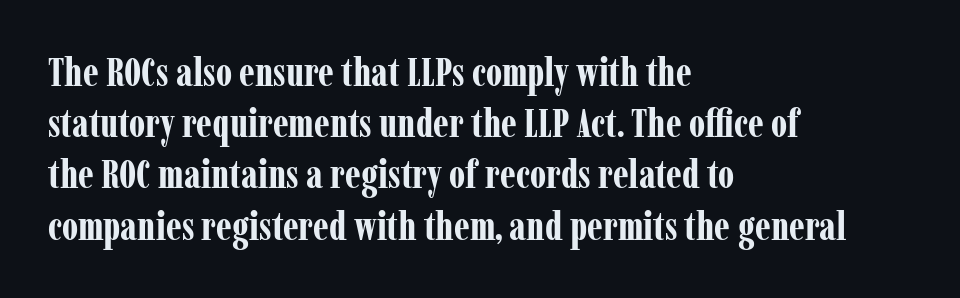
A dark, heavy texture on the line: the type is bold. Short note: letters normally spaced. A serif font was chosen for this passage. The compositor pushed each line to the left boundary. A clean baseline with only descenders dipping below it. These lines are rendered in a variable-pitch font.
